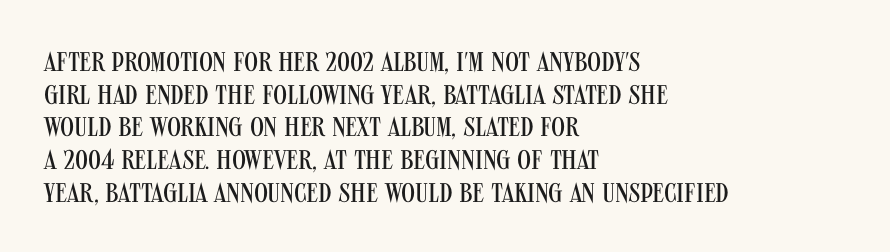
The image shows 27 px text type, upright; set left-aligned, line spacing 1.21x, normal letter spacing, not underlined.
